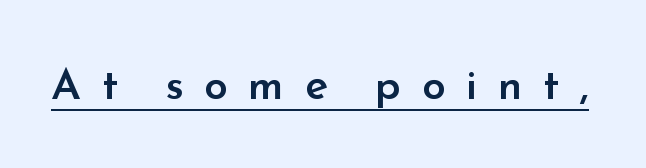
{"serif": "no", "italic": "no", "bold": "semi", "weight": "semibold", "width": "normal", "stroke_contrast": "low", "x_height": "small", "monospaced": "no", "underline": "yes", "letter_spacing": "wide", "letter_spacing_em": 0.48, "glyph_px": 43}
